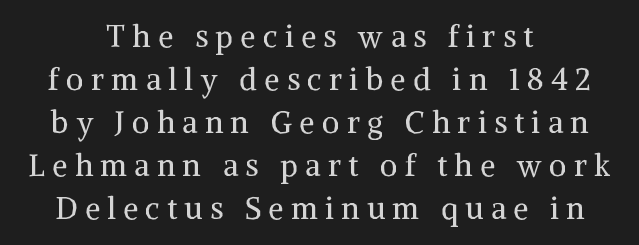
{"serif": "yes", "italic": "no", "bold": "no", "weight": "regular", "width": "normal", "stroke_contrast": "medium", "x_height": "medium", "monospaced": "no", "underline": "no", "align": "center", "line_spacing": "normal", "line_spacing_ratio": 1.43, "letter_spacing": "wide", "letter_spacing_em": 0.25, "glyph_px": 30}
